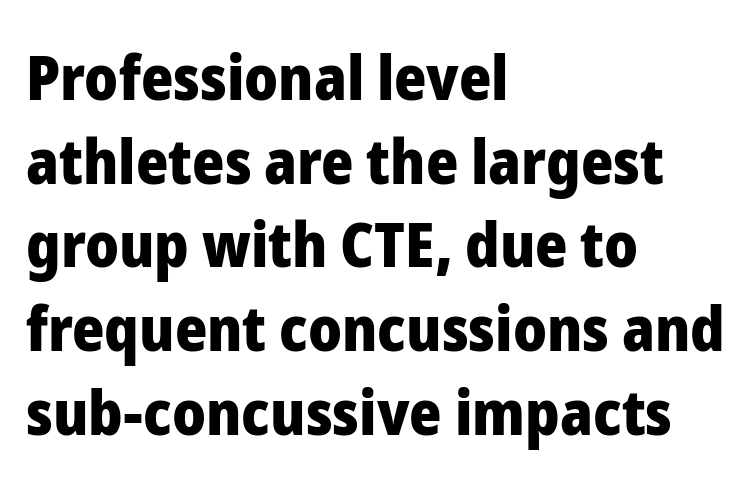
{"serif": "no", "italic": "no", "bold": "yes", "weight": "heavy", "width": "normal", "stroke_contrast": "low", "x_height": "medium", "monospaced": "no", "underline": "no", "align": "left", "line_spacing": "normal", "line_spacing_ratio": 1.35, "letter_spacing": "normal", "letter_spacing_em": 0.0, "glyph_px": 62}
